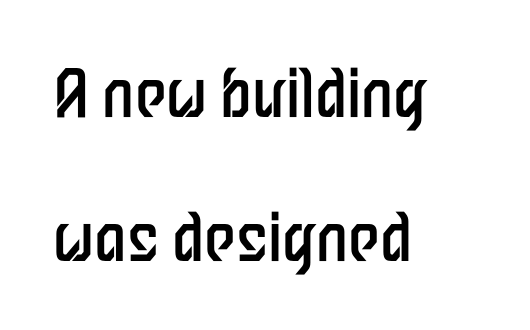
{"serif": "no", "italic": "no", "bold": "no", "weight": "regular", "width": "condensed", "stroke_contrast": "low", "x_height": "medium", "monospaced": "no", "underline": "no", "align": "left", "line_spacing": "loose", "line_spacing_ratio": 2.22, "letter_spacing": "normal", "letter_spacing_em": 0.0, "glyph_px": 65}
